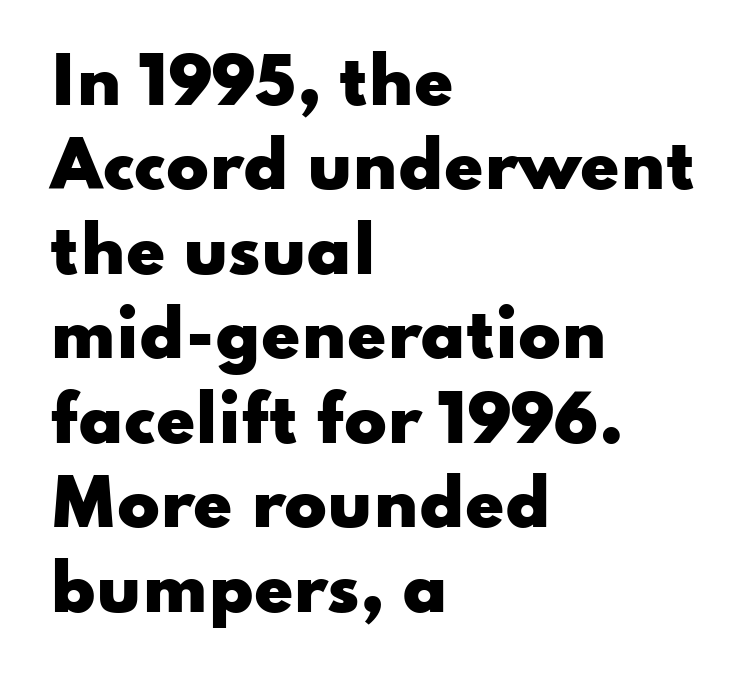
{"serif": "no", "italic": "no", "bold": "yes", "weight": "heavy", "width": "wide", "stroke_contrast": "low", "x_height": "small", "monospaced": "no", "underline": "no", "align": "left", "line_spacing": "normal", "line_spacing_ratio": 1.34, "letter_spacing": "normal", "letter_spacing_em": 0.0, "glyph_px": 63}
